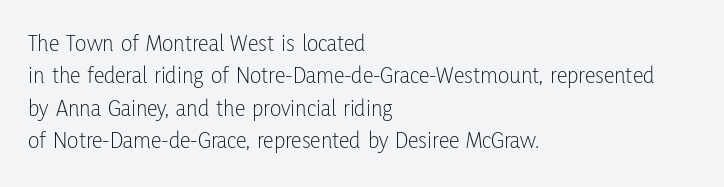
{"italic": "no", "bold": "no", "underline": "no", "align": "left", "line_spacing": "normal", "line_spacing_ratio": 1.35, "letter_spacing": "normal", "letter_spacing_em": 0.0, "glyph_px": 24}
